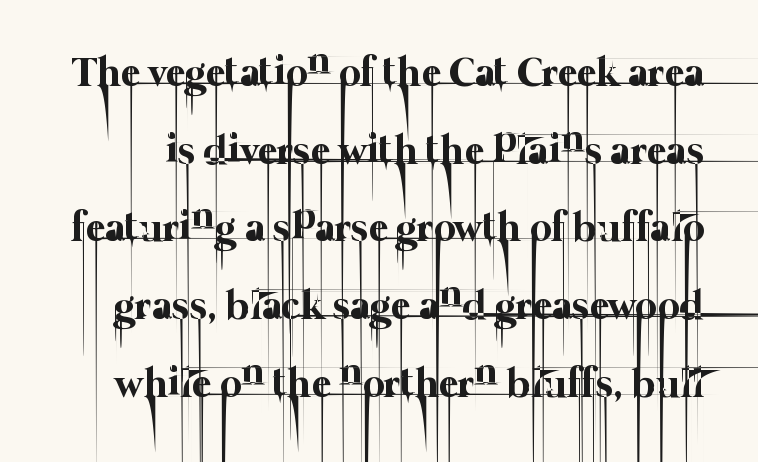
Q: Is the text bold? A: No.
Q: Is the text underlined? A: No.
Q: Is the spacing between letters normal or unusually wide? A: Normal.
Q: Width (condensed, normal, or wide)? A: Normal.
Q: Stroke contrast? A: Low.
Q: x-height? A: Medium.
Q: Monospaced? A: No.
